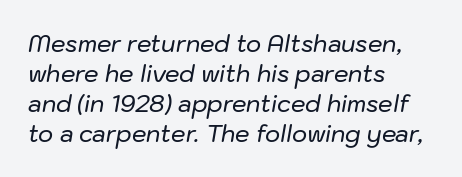
Q: Is the text italic (slanted)? A: Yes, it leans right by about 10 degrees.
Q: Is the text underlined? A: No.
Q: How is the paragraph aligned? A: Left-aligned.
Q: Is the spacing between letters normal or unusually wide? A: Normal.
Q: Is the spacing between lines tight, normal or loose? A: Normal.
